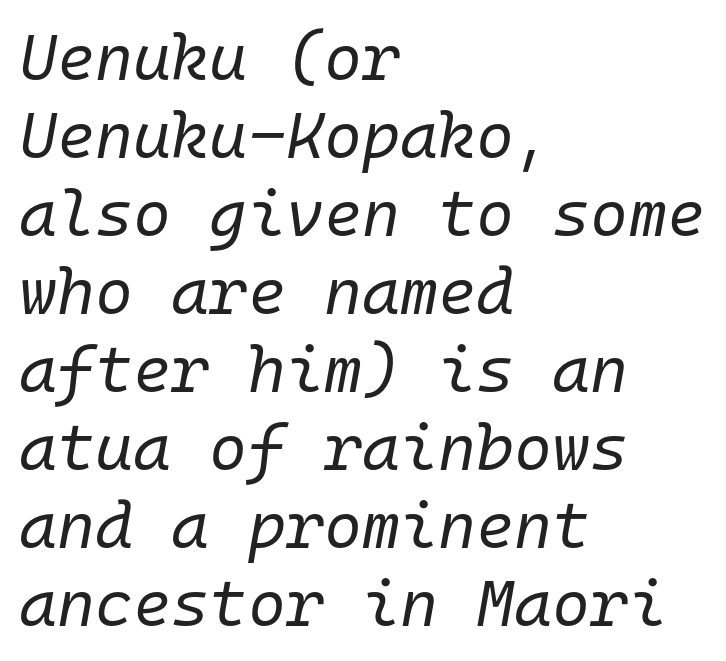
The image shows 65 px regular-weight type, italic (leaning right), monospaced; set left-aligned, line spacing 1.2x, normal letter spacing, not underlined; low stroke contrast and a medium x-height.
